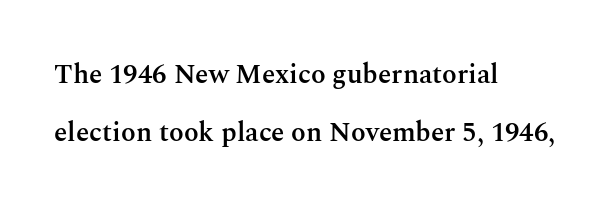
{"italic": "no", "bold": "semi", "underline": "no", "align": "left", "line_spacing": "loose", "line_spacing_ratio": 2.14, "letter_spacing": "normal", "letter_spacing_em": 0.0, "glyph_px": 27}
